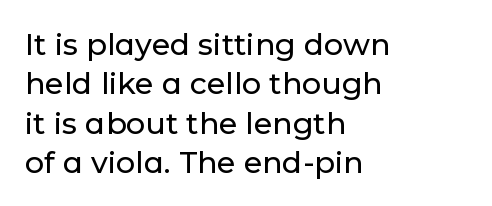
Q: Is the text italic (slanted)? A: No, it is upright.
Q: Is the typeface a serif or a sans-serif typeface? A: Sans-serif.
Q: Is the text underlined? A: No.
Q: How is the paragraph aligned? A: Left-aligned.
Q: Is the spacing between letters normal or unusually wide? A: Normal.
Q: Is the spacing between lines tight, normal or loose? A: Normal.
Q: Width (condensed, normal, or wide)? A: Normal.
Q: Stroke contrast? A: Low.
Q: x-height? A: Medium.
Q: Monospaced? A: No.
